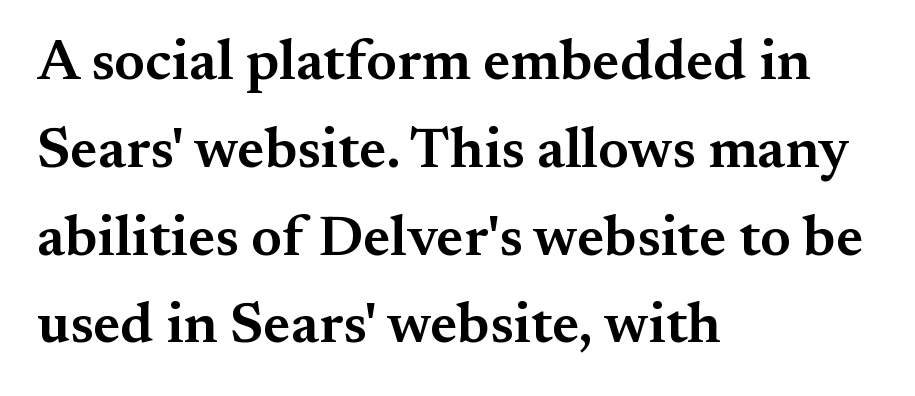
{"serif": "yes", "italic": "no", "bold": "semi", "weight": "semibold", "width": "normal", "stroke_contrast": "medium", "x_height": "small", "monospaced": "no", "underline": "no", "align": "left", "line_spacing": "normal", "line_spacing_ratio": 1.54, "letter_spacing": "normal", "letter_spacing_em": 0.0, "glyph_px": 57}
